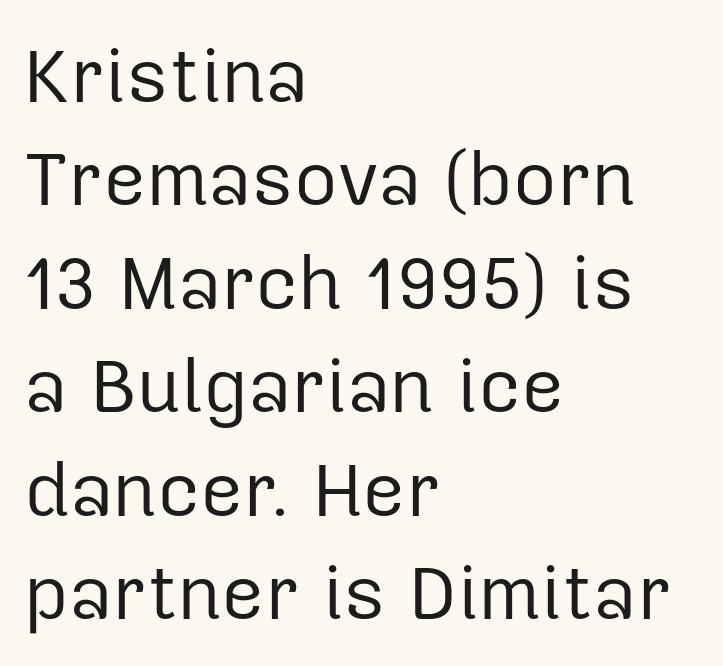
The image shows 75 px regular-weight sans-serif type, upright; set left-aligned, normal line spacing (1.38x), normal letter spacing, not underlined; low stroke contrast and a medium x-height.
